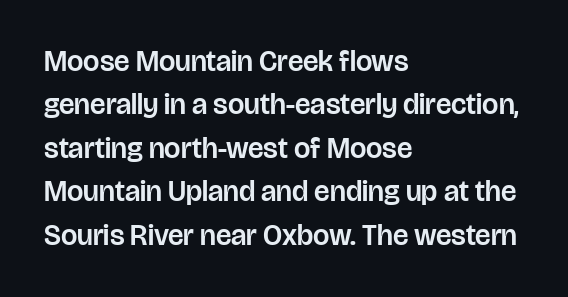
{"serif": "no", "italic": "no", "width": "normal", "stroke_contrast": "low", "x_height": "large", "monospaced": "no", "underline": "no", "align": "left", "line_spacing": "normal", "line_spacing_ratio": 1.5, "letter_spacing": "normal", "letter_spacing_em": 0.0, "glyph_px": 29}
